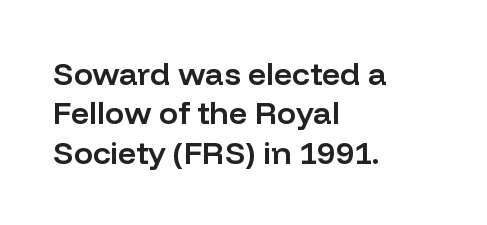
The gap between lines stays unmarked. Here the designer chose a conventional face with non-uniform glyph widths. Unlike italic type, these characters show no tilt at all. On the weight axis this lands at semibold, roughly 600. Default kerning and tracking; the words read as compact shapes. A sans-serif font was chosen for this passage.
